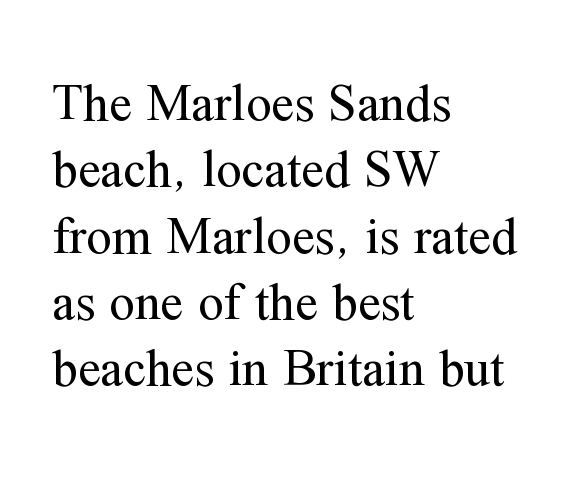
Q: Is the text bold? A: No.
Q: Is the text italic (slanted)? A: No, it is upright.
Q: Is the typeface a serif or a sans-serif typeface? A: Serif.
Q: Is the text underlined? A: No.
Q: How is the paragraph aligned? A: Left-aligned.
Q: Is the spacing between letters normal or unusually wide? A: Normal.
Q: Is the spacing between lines tight, normal or loose? A: Normal.
Q: Width (condensed, normal, or wide)? A: Normal.
Q: Stroke contrast? A: Medium.
Q: x-height? A: Medium.
Q: Monospaced? A: No.
